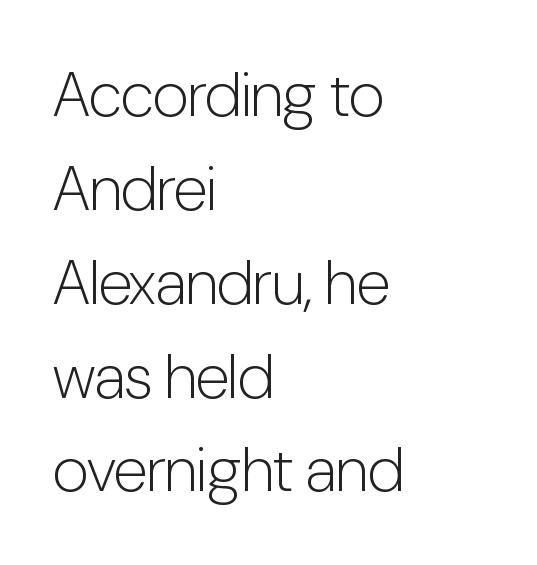
Normally led — the rows are evenly, conventionally spaced. Posture: upright roman. Here the designer chose a conventional face with non-uniform glyph widths. Lines of text with bare space underneath. The strokes are not fattened; the text isn't bold. There is no visible air inserted between adjacent glyphs.
